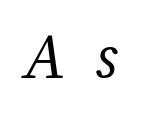
Loose tracking; the words dissolve into strings of separated letters. Nothing heavy about these letters — not bold at all. Varying glyph widths throughout — classic text-font behaviour. Plain, unruled lines of type.
